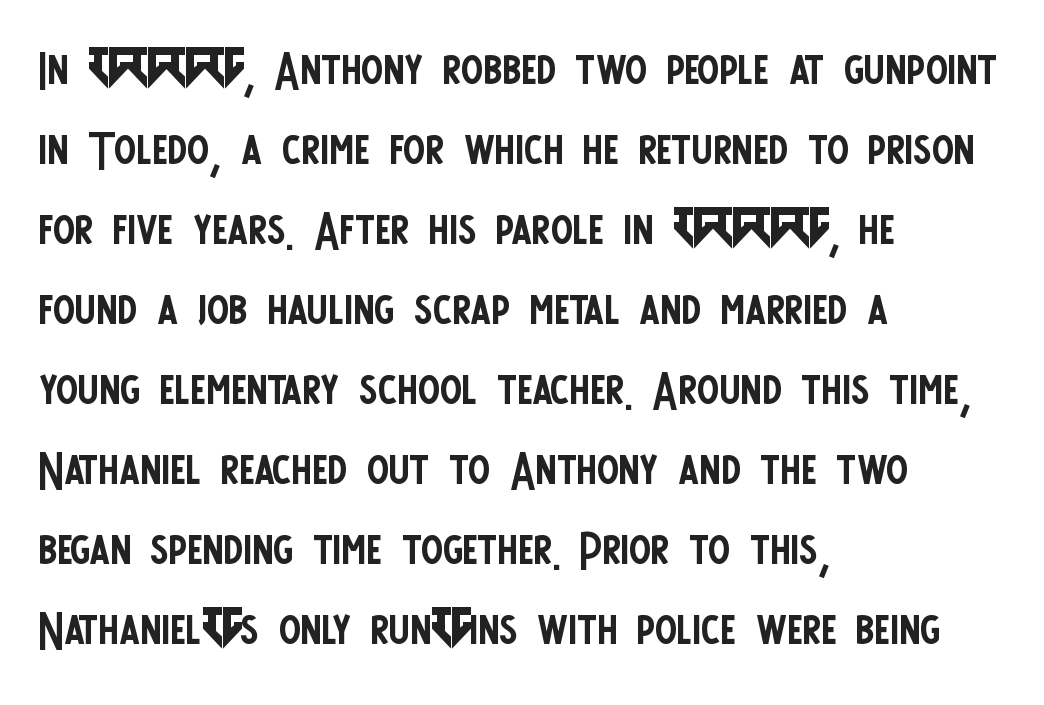
{"serif": "no", "italic": "no", "bold": "no", "weight": "regular", "width": "condensed", "stroke_contrast": "low", "x_height": "large", "monospaced": "no", "underline": "no", "align": "left", "line_spacing_ratio": 1.23, "letter_spacing": "normal", "letter_spacing_em": 0.0, "glyph_px": 65}
